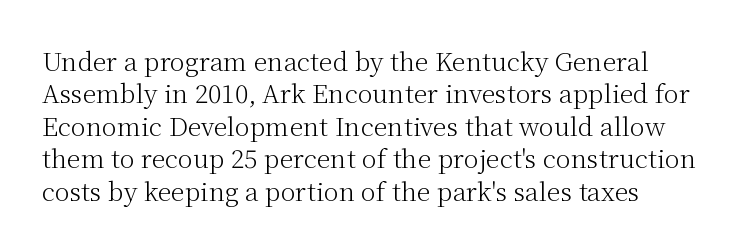
{"italic": "no", "bold": "no", "underline": "no", "align": "left", "line_spacing": "normal", "line_spacing_ratio": 1.3, "letter_spacing": "normal", "letter_spacing_em": 0.0, "glyph_px": 25}
